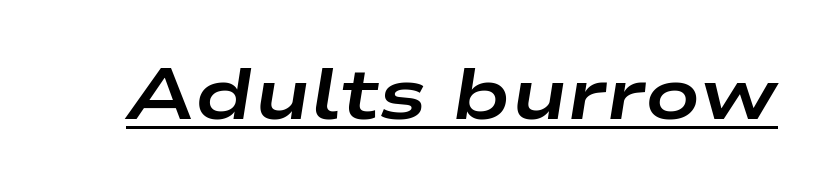
The typesetter has applied underlining to the passage shown. The passage shown has conventional tracking throughout. Typographic density is high because the face is bold. The rendering applies a slant to the glyphs. The passage shown is typed in a proportional face where columns would drift.
